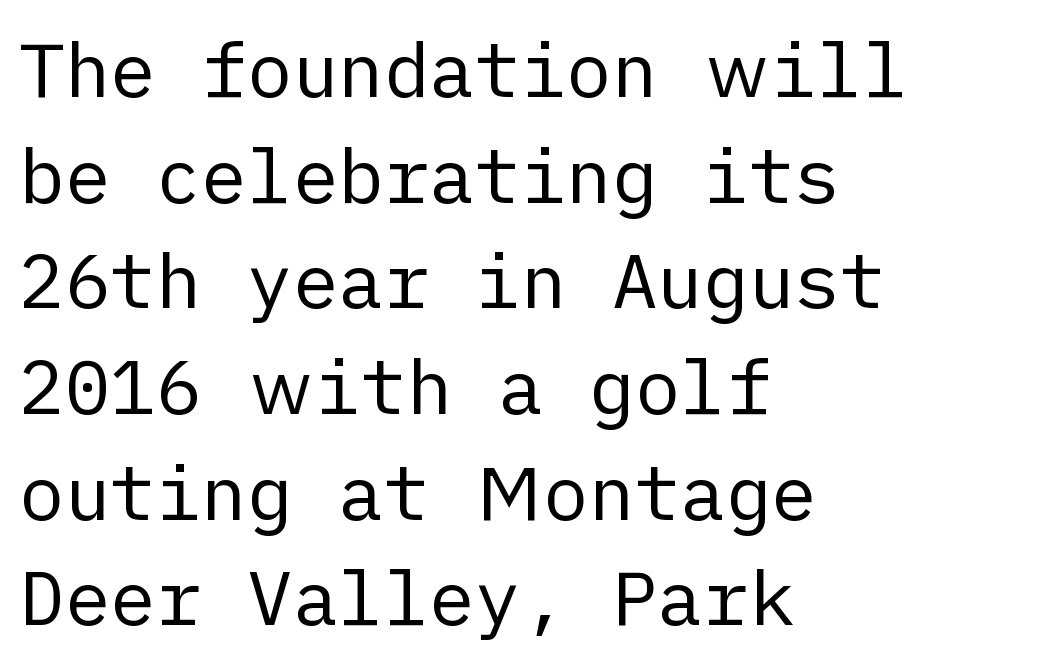
Q: Is the text bold? A: No.
Q: Is the text italic (slanted)? A: No, it is upright.
Q: Is the typeface a serif or a sans-serif typeface? A: Sans-serif.
Q: Is the text underlined? A: No.
Q: How is the paragraph aligned? A: Left-aligned.
Q: Is the spacing between letters normal or unusually wide? A: Normal.
Q: Is the spacing between lines tight, normal or loose? A: Normal.
Q: Width (condensed, normal, or wide)? A: Normal.
Q: Stroke contrast? A: Low.
Q: x-height? A: Medium.
